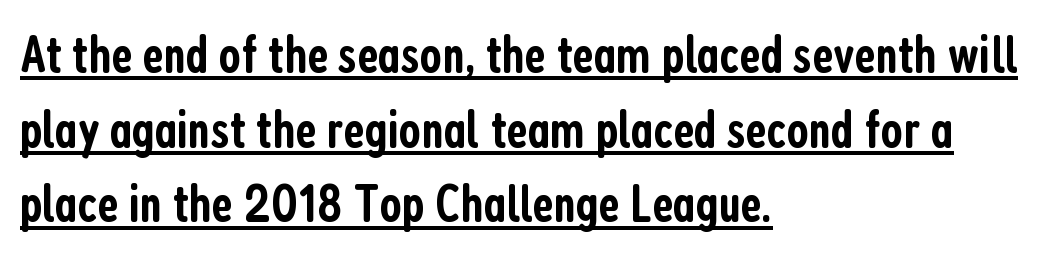
The image shows 53 px semibold, condensed sans-serif type, upright; set left-aligned, normal line spacing (1.41x), normal letter spacing, underlined; low stroke contrast and a medium x-height.
